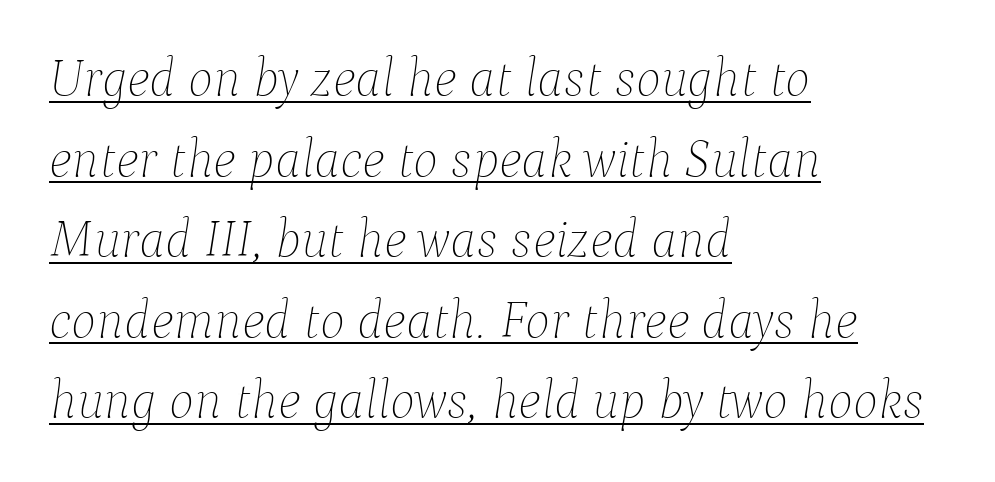
The face used here is rendered with its standard letterfit. The text carries the slant typical of an italic or oblique font. Weight: in the light-to-regular range. Notice how descenders clear the ascenders below comfortably — that's standard leading.
